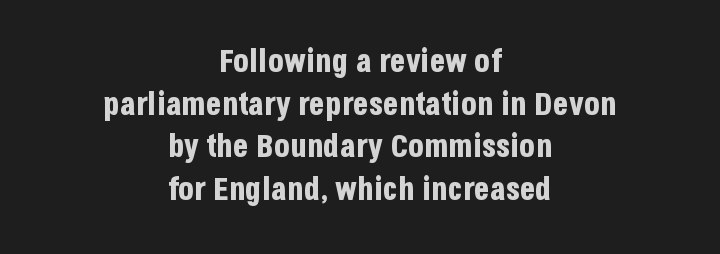
Neither beginnings nor endings align; midpoints do. Tracking here is standard; glyphs follow each other at the usual distance. The passage shown is emphatically bold. Notice how descenders clear the ascenders below comfortably — that's standard leading. Every character sits straight up, as roman type does.
